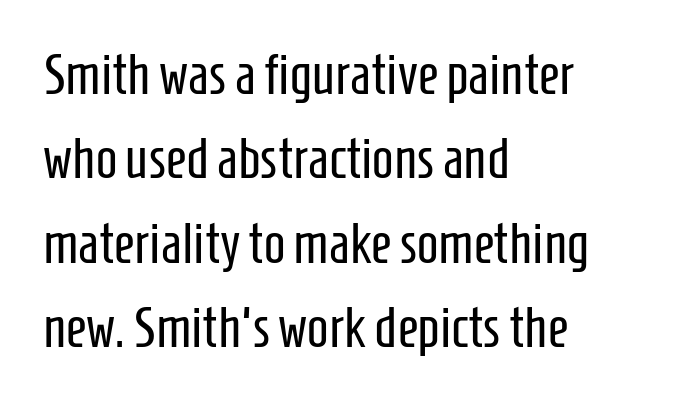
{"serif": "no", "italic": "no", "bold": "no", "weight": "regular", "width": "condensed", "stroke_contrast": "low", "x_height": "medium", "monospaced": "no", "underline": "no", "align": "left", "line_spacing": "normal", "line_spacing_ratio": 1.48, "letter_spacing": "normal", "letter_spacing_em": 0.0, "glyph_px": 57}
